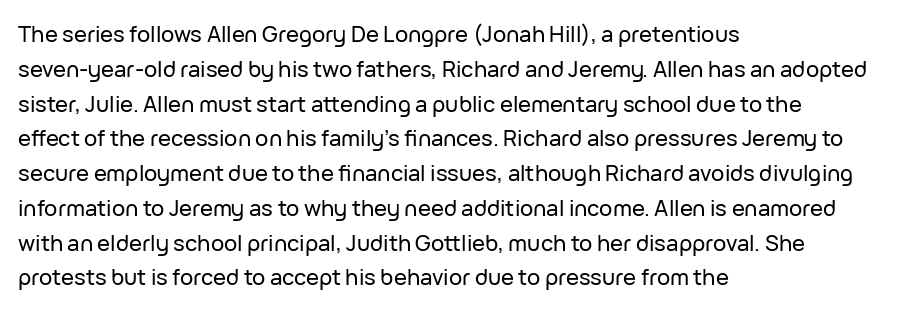
The letters stand straight up with perfectly vertical stems. The strip under each line holds only bare page. Each new line begins a customary step beneath the previous one. Inter-character spacing is left at the font's built-in metrics. The paragraph shown leans on its left margin.
